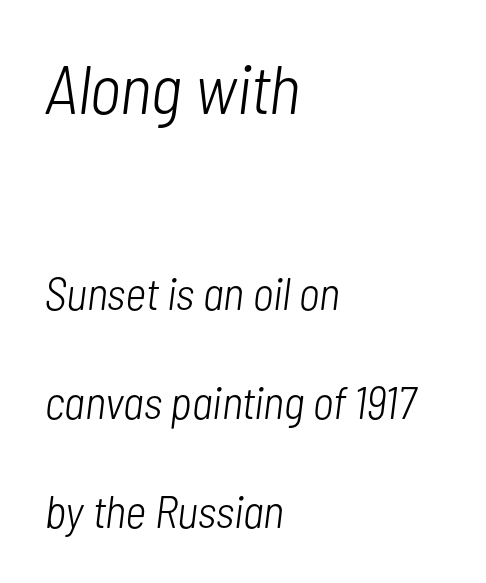
Q: Is the text bold? A: No.
Q: Is the text italic (slanted)? A: Yes, it leans right by about 7 degrees.
Q: Is the text underlined? A: No.
Q: How is the paragraph aligned? A: Left-aligned.
Q: Is the spacing between letters normal or unusually wide? A: Normal.
Q: Is the spacing between lines tight, normal or loose? A: Loose.
Q: Which block of text is set in a larger size, the first (top) or the second (bottom)? A: The first (top) one.
Q: Width (condensed, normal, or wide)? A: Condensed.
Q: Stroke contrast? A: Low.
Q: x-height? A: Medium.
Q: Monospaced? A: No.
